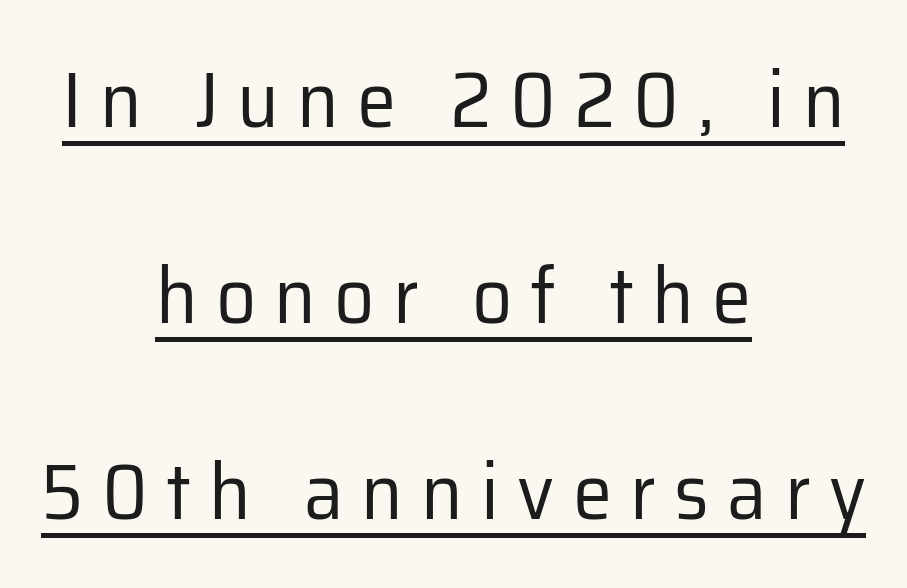
Ordinary non-slanted type is in use. What's the leading like? Stretched, with rows far apart. The paragraph shown floats in the horizontal middle. The font sits on the lighter half of the weight spectrum, regular included. Varying glyph widths throughout — classic text-font behaviour.
